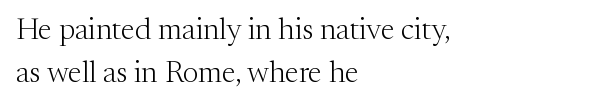
Compared with typical paragraphs, the rows here are spaced about the same. You could call the tracking neutral — neither tight nor loose. Is this a heavy cut? Hardly; it is regular or lighter. Horizontally, the lines are justified to the leading edge only. Vertical strokes here are truly vertical.
